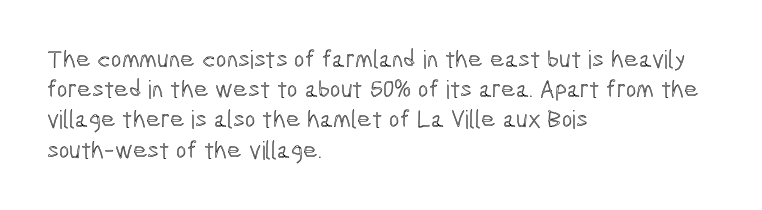
{"italic": "no", "underline": "no", "align": "left", "line_spacing_ratio": 1.21, "letter_spacing": "normal", "letter_spacing_em": 0.0, "glyph_px": 25}
